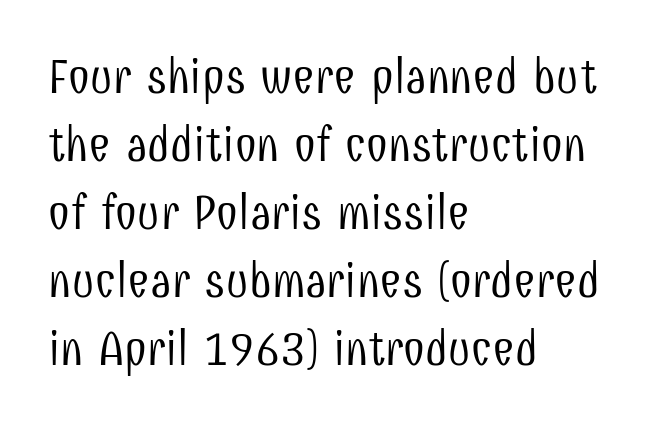
Q: Is the text bold? A: No.
Q: Is the text italic (slanted)? A: No, it is upright.
Q: Is the typeface a serif or a sans-serif typeface? A: Sans-serif.
Q: Is the text underlined? A: No.
Q: How is the paragraph aligned? A: Left-aligned.
Q: Is the spacing between letters normal or unusually wide? A: Normal.
Q: Is the spacing between lines tight, normal or loose? A: Normal.
Q: Width (condensed, normal, or wide)? A: Condensed.
Q: Stroke contrast? A: Low.
Q: x-height? A: Medium.
Q: Monospaced? A: No.
